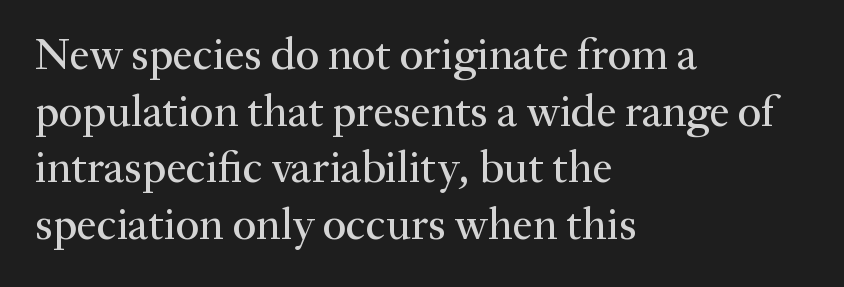
{"serif": "yes", "italic": "no", "width": "normal", "stroke_contrast": "medium", "x_height": "small", "monospaced": "no", "underline": "no", "align": "left", "line_spacing": "normal", "line_spacing_ratio": 1.26, "letter_spacing": "normal", "letter_spacing_em": 0.0, "glyph_px": 45}
